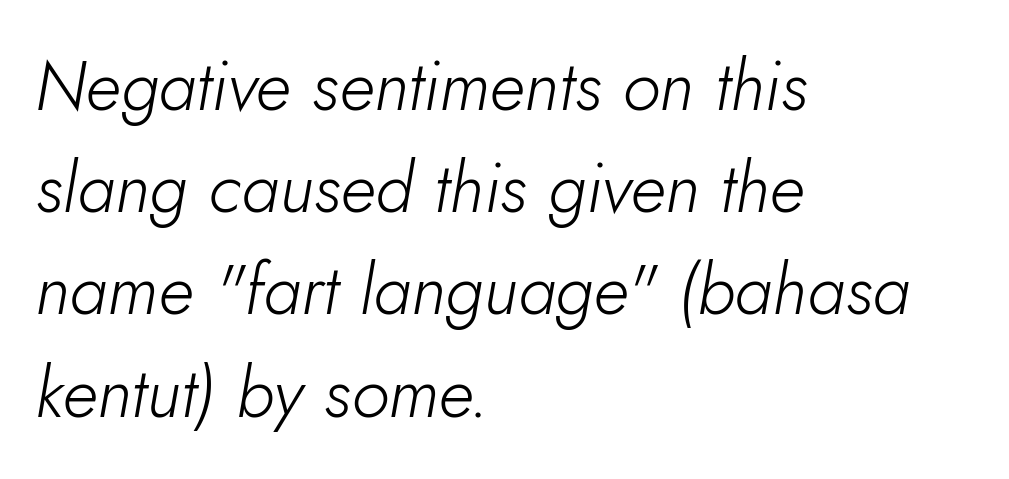
The image shows 70 px light type, italic (leaning right); set left-aligned, normal line spacing (1.46x), normal letter spacing, not underlined; low stroke contrast and a small x-height.
